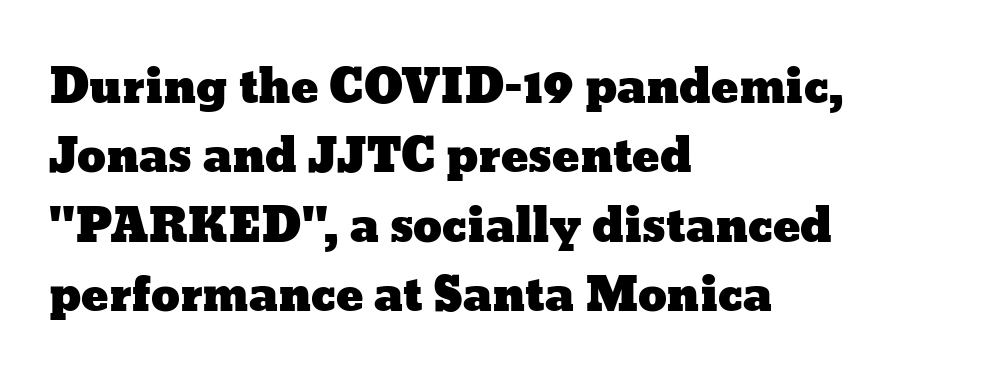
The image shows 46 px wide type, upright; set left-aligned, normal line spacing (1.51x), normal letter spacing, not underlined; low stroke contrast and a medium x-height.
